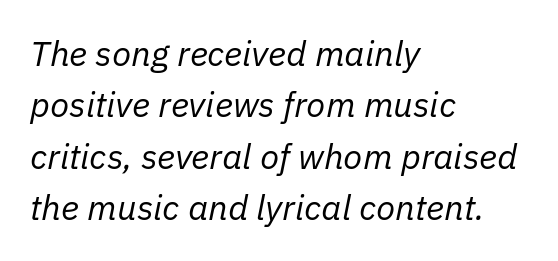
{"italic": "yes", "lean": "right", "slant_degrees": 11, "bold": "no", "weight": "regular", "width": "normal", "stroke_contrast": "low", "x_height": "medium", "monospaced": "no", "underline": "no", "align": "left", "line_spacing": "normal", "line_spacing_ratio": 1.47, "letter_spacing": "normal", "letter_spacing_em": 0.0, "glyph_px": 35}
